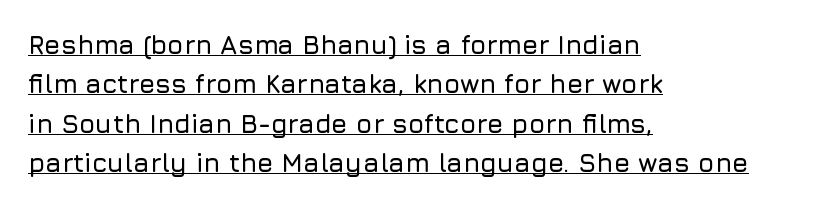
Italic? Not at all — the glyphs are vertical. The typesetter chose a ragged-right arrangement here. The passage shown stacks its lines at a standard gap. Has an underline been added? It has. Letter spacing: default.
